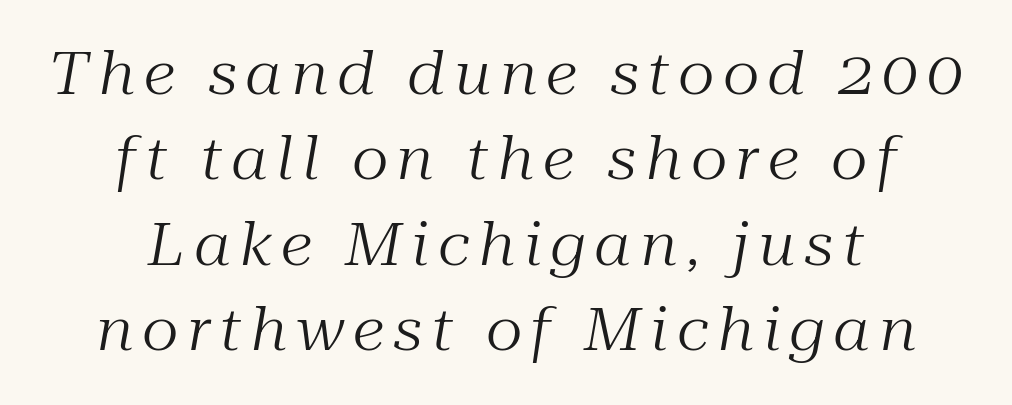
The gap between lines stays unmarked. Font category for this specimen: serif. Interline gaps are of average width in this sample. The setting favours the middle, as headings and verse often do.
